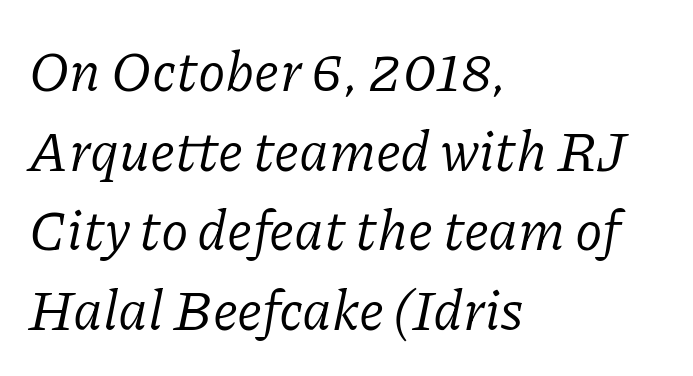
The image shows 56 px regular-weight serif type, italic (leaning right); set left-aligned, normal line spacing (1.42x), normal letter spacing, not underlined; low stroke contrast and a medium x-height.
